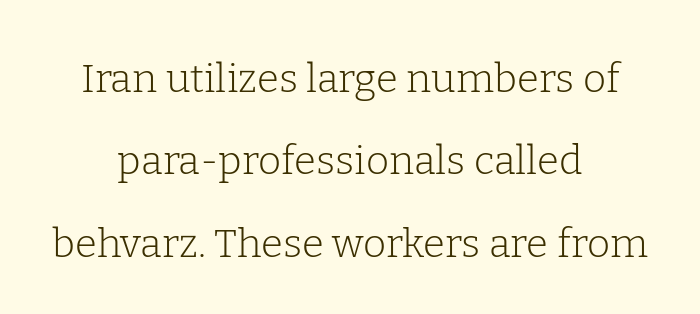
{"serif": "yes", "italic": "no", "bold": "no", "weight": "light", "width": "normal", "stroke_contrast": "low", "x_height": "medium", "monospaced": "no", "underline": "no", "align": "center", "line_spacing": "loose", "line_spacing_ratio": 2.06, "letter_spacing": "normal", "letter_spacing_em": 0.0, "glyph_px": 40}
